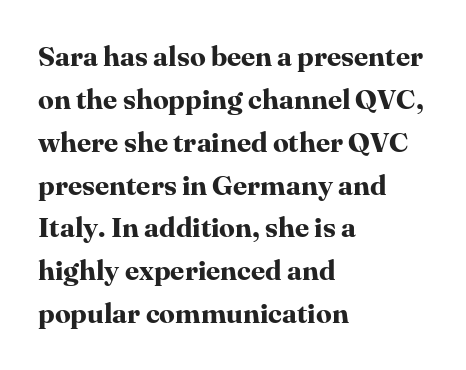
{"serif": "yes", "italic": "no", "bold": "yes", "weight": "bold", "width": "normal", "stroke_contrast": "high", "x_height": "medium", "monospaced": "no", "underline": "no", "align": "left", "line_spacing": "normal", "line_spacing_ratio": 1.53, "letter_spacing": "normal", "letter_spacing_em": 0.0, "glyph_px": 28}
